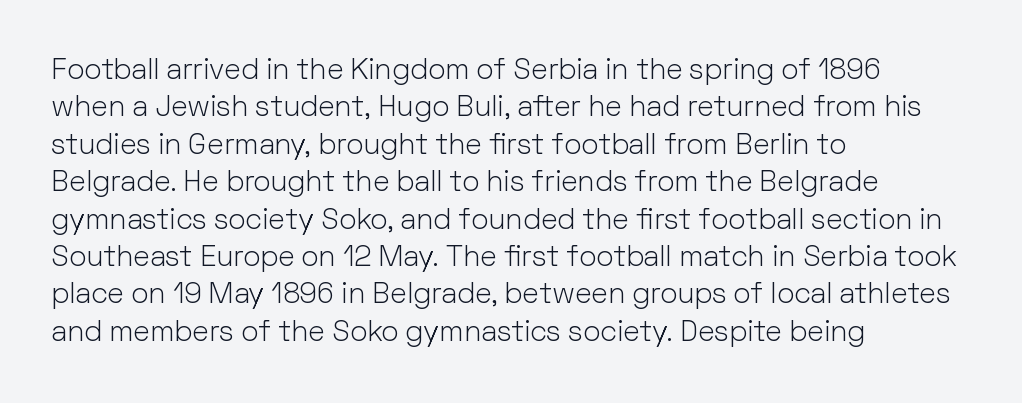
The type is set solid horizontally, with unmodified tracking. Check where the strokes stop: nothing finishes them off — pure sans. Looks like regular typesetting: each glyph gets only the width it needs. The area under the type is left untouched.
